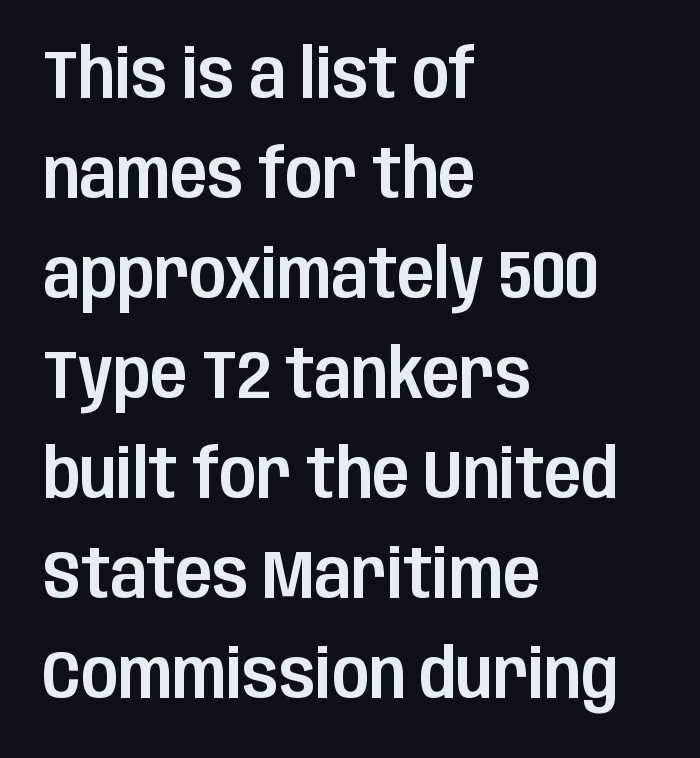
The passage shown has conventional tracking throughout. These lines are rendered in a variable-pitch font. Examine the stroke ends and you'll find no serifs. Does the copy run flush right? No — it runs flush left.
